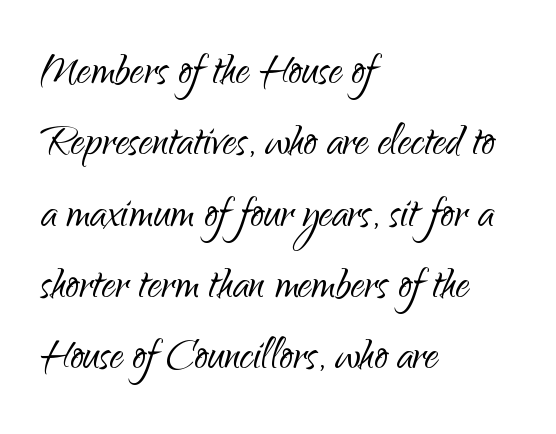
Glance below the letters and you will spot only blank space. Varying glyph widths throughout — classic text-font behaviour. Teacher's note: observe the even left margin — that is flush-left alignment.
